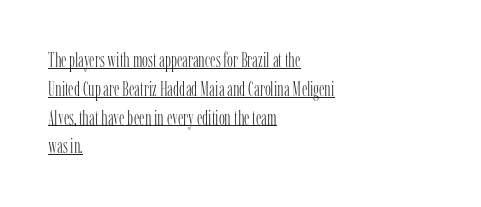
Q: Is the text bold? A: No.
Q: Is the text italic (slanted)? A: No, it is upright.
Q: Is the text underlined? A: Yes.
Q: How is the paragraph aligned? A: Left-aligned.
Q: Is the spacing between letters normal or unusually wide? A: Normal.
Q: Is the spacing between lines tight, normal or loose? A: Normal.
